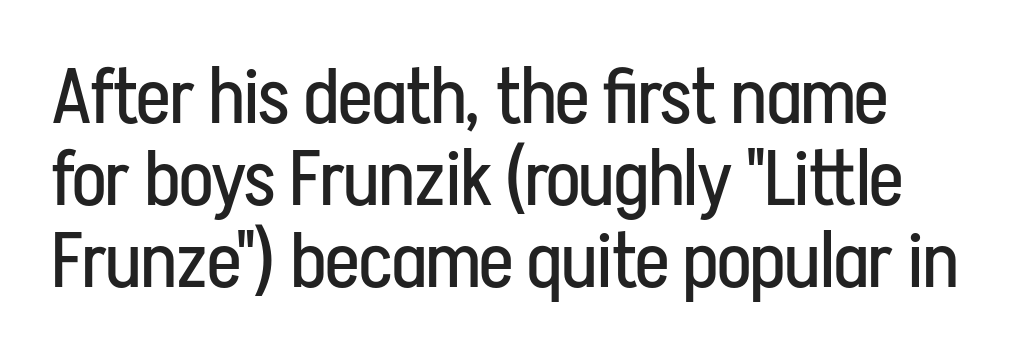
Rule under the text: the space is simply empty. The letters sit at their default tracking, neither squeezed nor spread. Vertically, the passage feels compressed, each row crowding the next. If you drew a line through each stem, it would be perfectly vertical. The cut favours lightness, reaching ordinary text weight at its darkest. Is this a fixed-width face? No — the glyphs have proportional, varying widths.
